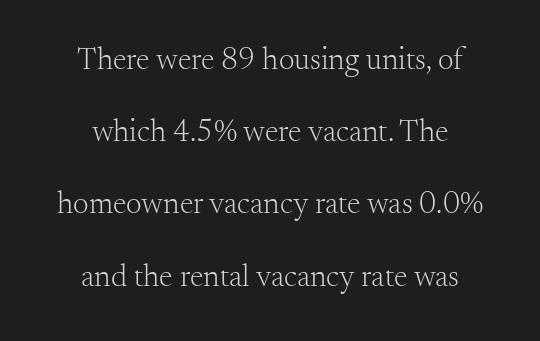
{"serif": "yes", "italic": "no", "bold": "no", "weight": "light", "width": "normal", "stroke_contrast": "medium", "x_height": "small", "monospaced": "no", "underline": "no", "align": "center", "line_spacing": "loose", "line_spacing_ratio": 2.33, "letter_spacing": "normal", "letter_spacing_em": 0.0, "glyph_px": 31}
